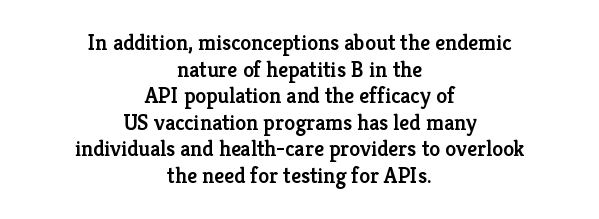
Weight check: semibold — heavier than regular, not quite bold. The foot of each line stays bare and open. Caption: multi-line text, centered on the measure. Standard letterfit; no display-style spreading of the glyphs.
